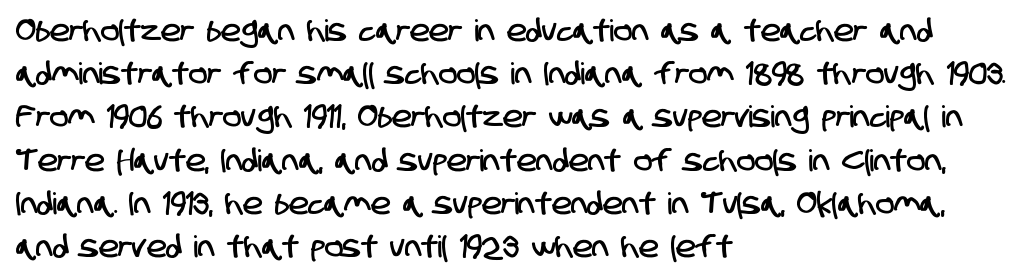
{"serif": "no", "width": "condensed", "stroke_contrast": "low", "x_height": "large", "monospaced": "no", "underline": "no", "align": "left", "line_spacing": "normal", "line_spacing_ratio": 1.44, "letter_spacing": "normal", "letter_spacing_em": 0.0, "glyph_px": 30}
